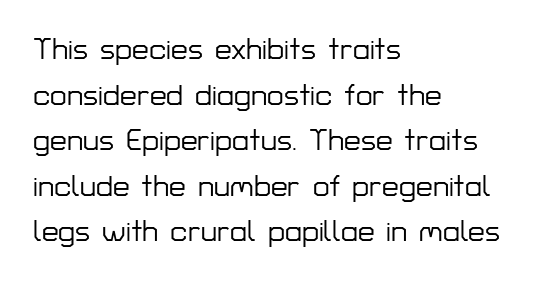
Line beginnings align vertically; line endings do not. The face used here is proportionally spaced, like ordinary book or web type. A normal amount of white space separates one row of letters from the next. Clear beneath every line of the passage. Students, note that the glyphs here touch the page at normal intervals. Font category for this specimen: sans-serif.
